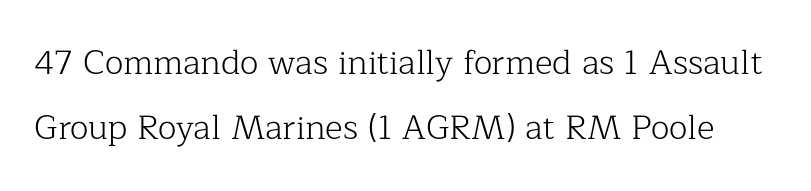
To sum up the face: it has serifs. This is not heavy type; no bold has been used. The strip under each line holds only bare page. Nothing unusual about the tracking: characters are spaced as the font intends. Upright lettering throughout. The space between consecutive lines is lavish.
